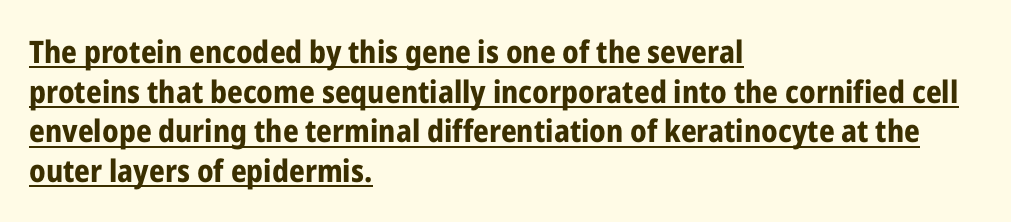
The image shows 31 px bold, condensed sans-serif type, upright; set left-aligned, normal line spacing (1.28x), normal letter spacing, underlined; low stroke contrast and a medium x-height.
